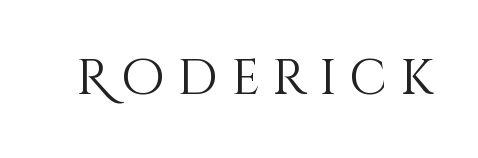
Q: Is the text bold? A: No.
Q: Is the text italic (slanted)? A: No, it is upright.
Q: Is the text underlined? A: No.
Q: Is the spacing between letters normal or unusually wide? A: Unusually wide.
Q: Width (condensed, normal, or wide)? A: Normal.
Q: Stroke contrast? A: Medium.
Q: x-height? A: Large.
Q: Monospaced? A: No.
